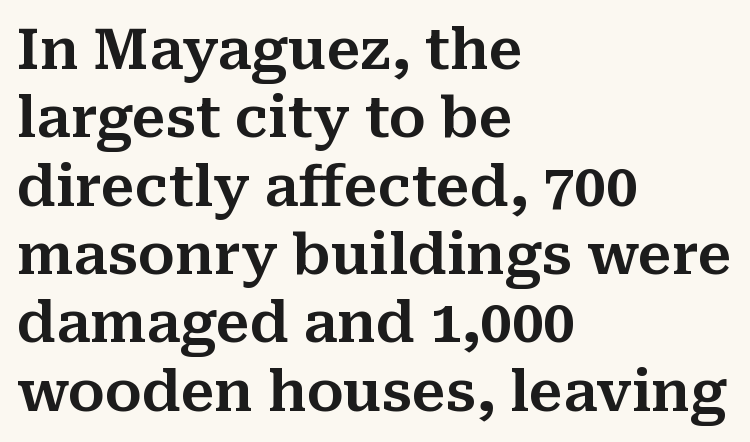
Q: Is the text italic (slanted)? A: No, it is upright.
Q: Is the typeface a serif or a sans-serif typeface? A: Serif.
Q: Is the text underlined? A: No.
Q: How is the paragraph aligned? A: Left-aligned.
Q: Is the spacing between letters normal or unusually wide? A: Normal.
Q: Width (condensed, normal, or wide)? A: Normal.
Q: Stroke contrast? A: Medium.
Q: x-height? A: Medium.
Q: Monospaced? A: No.
